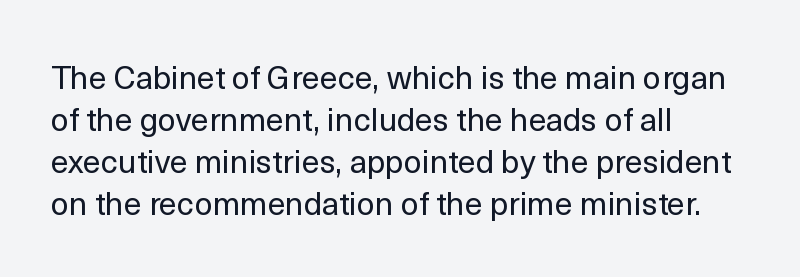
The image shows 32 px regular-weight sans-serif type, upright; set left-aligned, normal line spacing (1.31x), normal letter spacing, not underlined; a medium x-height.
